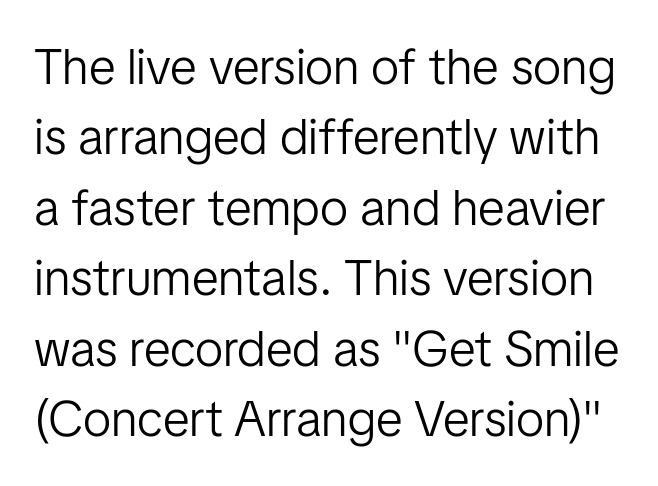
Heft: none added — not bold. The rendering uses a moderate line-height, typical for paragraphs. This rendering features lettering with no underline. A typesetter would call this proportional, since set widths differ per character. This rendering employs a face without finishing strokes, i.e., a sans-serif. Tracking value appears to be zero — textbook default spacing.
